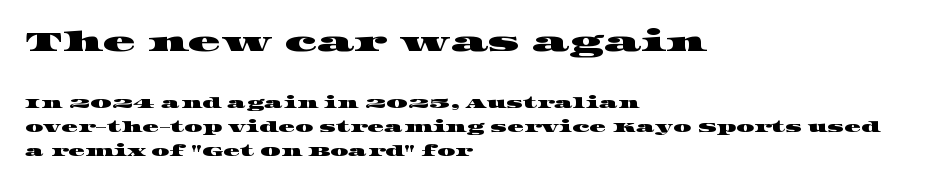
The image shows 27 px text type; set left-aligned, line spacing 1.74x, normal letter spacing, not underlined; the first (top) block is 1.93x larger.
